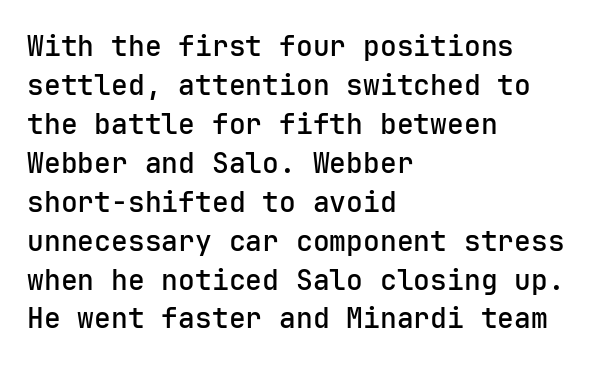
The tracking reads as untouched default to a designer's eye. Font category for this specimen: sans-serif. The glyphs are unaccompanied by any horizontal stroke below them. Rendered with straight, roman letterforms. The passage shown is typed in a monospace face where columns stay perfectly aligned. The ragged edge is on the right, which tells us the setting is flush left.
